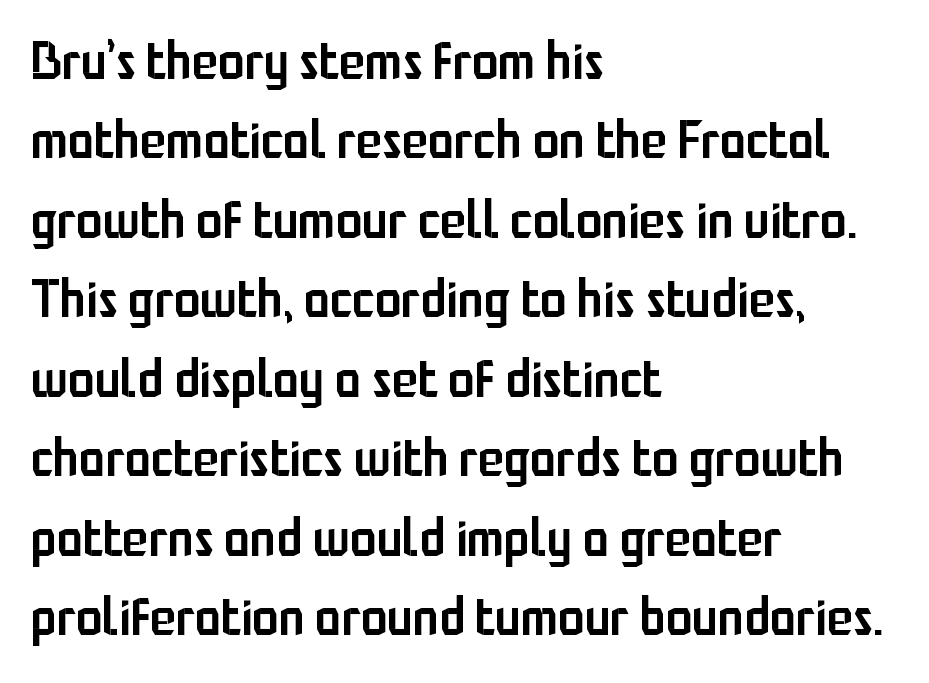
Regarding serifs, this sample does without them. Left-aligned paragraph, ragged on the right. On the weight axis this lands at semibold, roughly 600. When letters stand straight like this, we call the style roman or upright.
